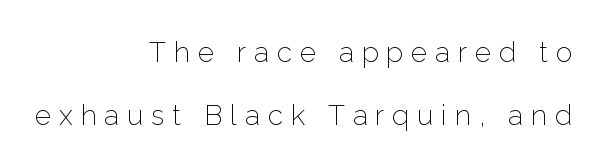
The image shows 28 px light sans-serif type, upright; set right-aligned, loose line spacing (2.26x), unusually wide letter spacing (+0.28 em), not underlined; low stroke contrast and a medium x-height.
